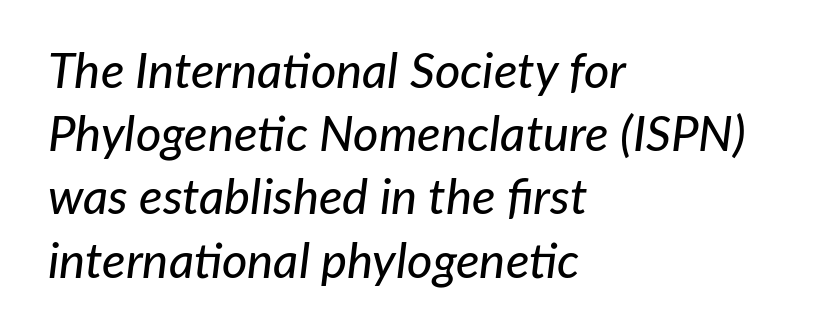
Q: Is the text italic (slanted)? A: Yes, it leans right by about 7 degrees.
Q: Is the text underlined? A: No.
Q: How is the paragraph aligned? A: Left-aligned.
Q: Is the spacing between letters normal or unusually wide? A: Normal.
Q: Is the spacing between lines tight, normal or loose? A: Normal.
Q: Width (condensed, normal, or wide)? A: Normal.
Q: Stroke contrast? A: Low.
Q: x-height? A: Medium.
Q: Monospaced? A: No.
